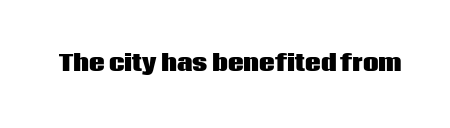
Short note: letters normally spaced. Words float on clear page, feet unadorned. The letters stand upright; this is a roman face. Heavy, bold letterforms.
